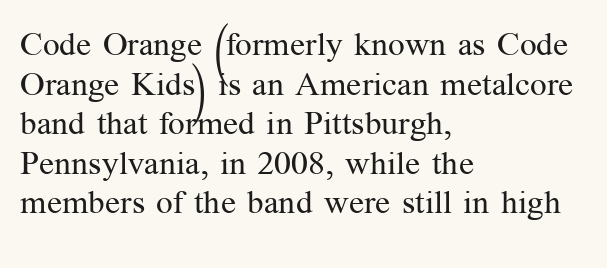
The image shows 33 px regular-weight serif type, upright; set left-aligned, line spacing 1.2x, normal letter spacing, not underlined; medium stroke contrast and a medium x-height.
